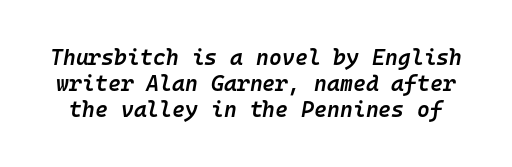
The image shows 22 px text type, italic (leaning right); set line spacing 1.18x, normal letter spacing, not underlined.
